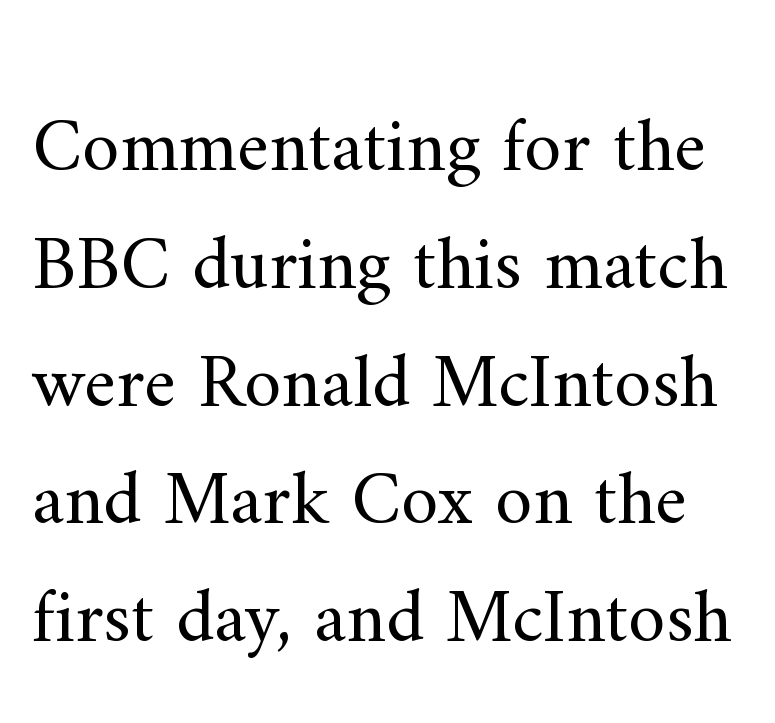
The image shows 76 px regular-weight serif type, upright; set normal line spacing (1.55x), normal letter spacing, not underlined; medium stroke contrast and a small x-height.
